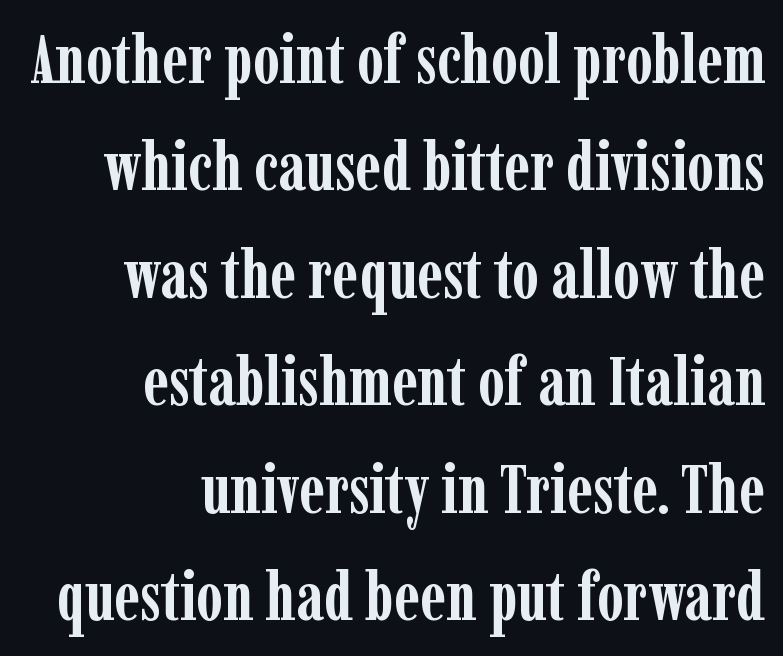
{"serif": "yes", "italic": "no", "bold": "yes", "weight": "semibold", "width": "condensed", "stroke_contrast": "low", "x_height": "medium", "monospaced": "no", "underline": "no", "align": "right", "line_spacing": "normal", "line_spacing_ratio": 1.58, "letter_spacing": "normal", "letter_spacing_em": 0.0, "glyph_px": 68}
